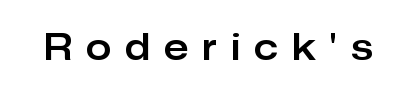
This is roman type, the default non-slanted kind. A typesetter would call this heavily tracked-out type. The face used here is proportionally spaced, like ordinary book or web type. Unmarked baselines from the first word to the last. Classification — sans serif.
